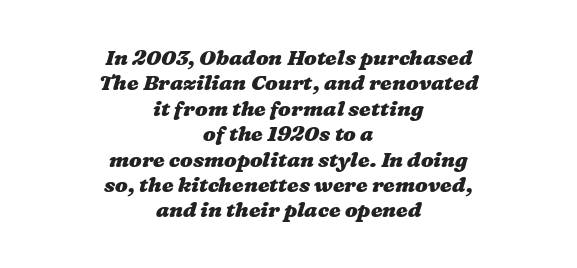
The image shows 21 px bold type; set centered, line spacing 1.21x, normal letter spacing, not underlined.
